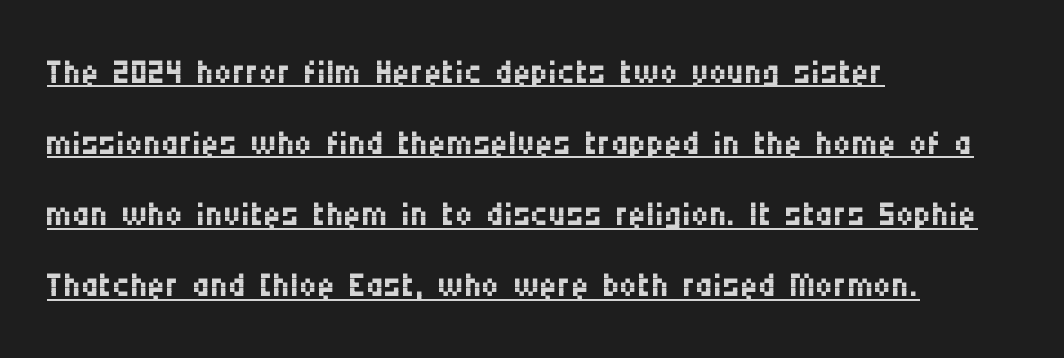
Casual observation: everything's shoved over to the left. Regarding leading, the lines here are spaced in the standard way. Heaviness? Minimal to ordinary, like unemphasized prose. The designer went with a sans here, leaving each stem footless. Each word holds together tightly as a unit, with standard inter-letter gaps. Each letter keeps its own natural width here, so spacing adapts to shape.
